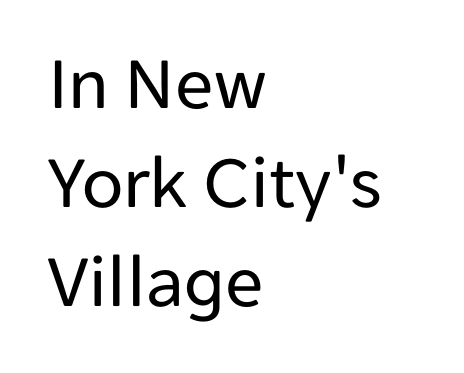
The image shows 76 px regular-weight sans-serif type, upright; set left-aligned, normal line spacing (1.3x), normal letter spacing, not underlined; low stroke contrast and a medium x-height.
